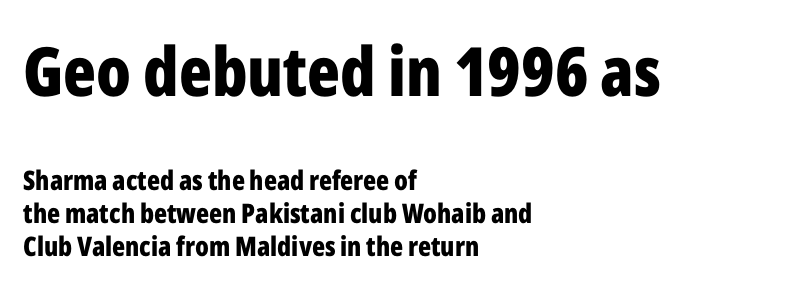
Typeset ragged right — the left edge is the straight one. The specimen reads as upright at a glance. Do the characters align in a grid? No, the font is proportional. To sum up the face: it is a sans, with no serifs. The tracking reads as untouched default to a designer's eye.
